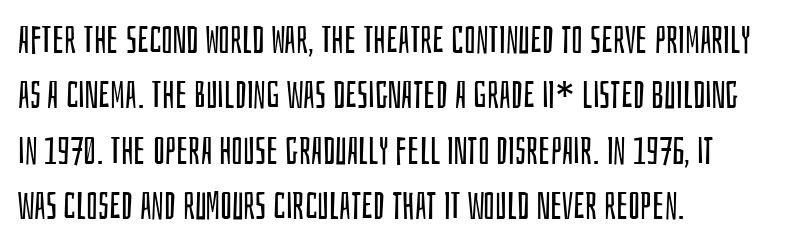
{"serif": "no", "italic": "no", "bold": "no", "weight": "regular", "width": "condensed", "stroke_contrast": "low", "x_height": "large", "monospaced": "no", "underline": "no", "align": "left", "line_spacing": "normal", "line_spacing_ratio": 1.46, "letter_spacing": "normal", "letter_spacing_em": 0.0, "glyph_px": 38}
